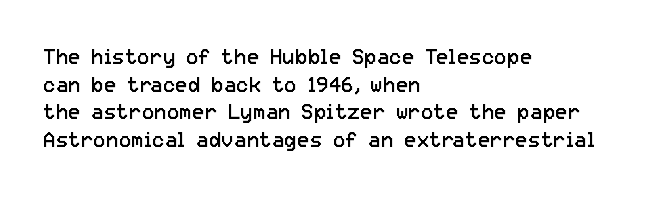
Q: Is the text bold? A: No.
Q: Is the text italic (slanted)? A: No, it is upright.
Q: Is the text underlined? A: No.
Q: How is the paragraph aligned? A: Left-aligned.
Q: Is the spacing between letters normal or unusually wide? A: Normal.
Q: Is the spacing between lines tight, normal or loose? A: Normal.
